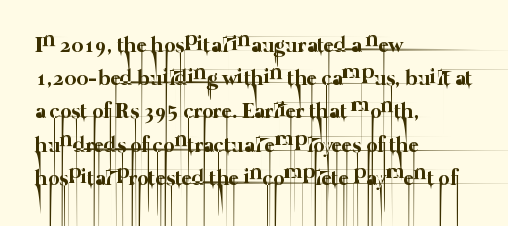
Q: Is the text bold? A: No.
Q: Is the text underlined? A: No.
Q: How is the paragraph aligned? A: Left-aligned.
Q: Is the spacing between letters normal or unusually wide? A: Normal.
Q: Is the spacing between lines tight, normal or loose? A: Normal.
